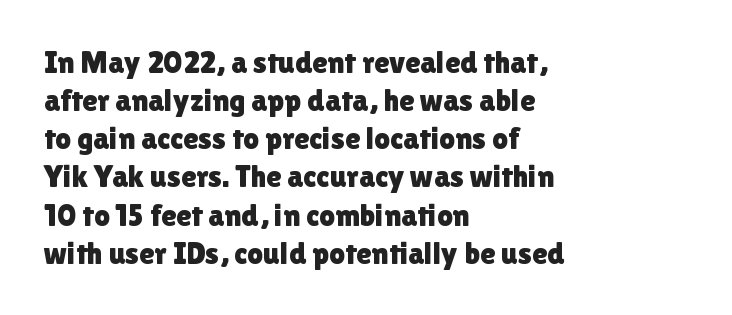
{"serif": "no", "italic": "no", "width": "normal", "stroke_contrast": "low", "x_height": "medium", "monospaced": "no", "underline": "no", "align": "left", "line_spacing_ratio": 1.23, "letter_spacing": "normal", "letter_spacing_em": 0.0, "glyph_px": 31}
